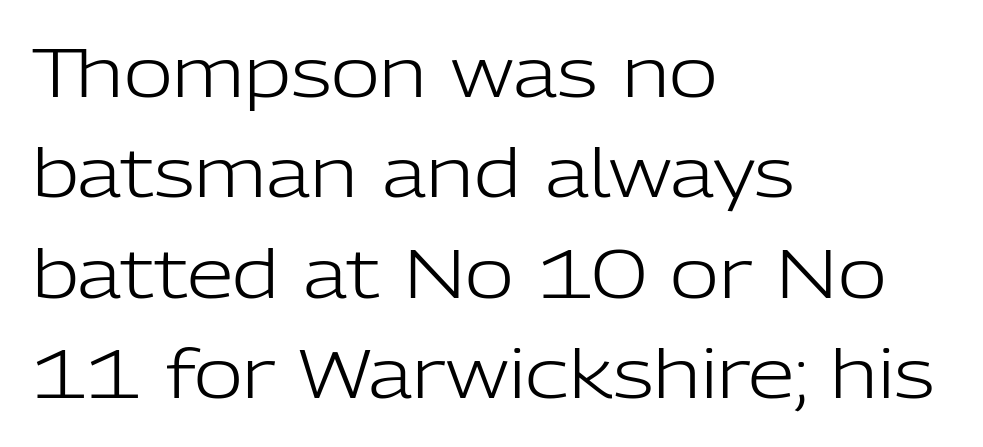
Look at the bottom of the vertical strokes: they stop flat, with no serifs. The weight would be labelled regular, book, light, or lighter still. Letter spacing: default. Upright lettering throughout.
